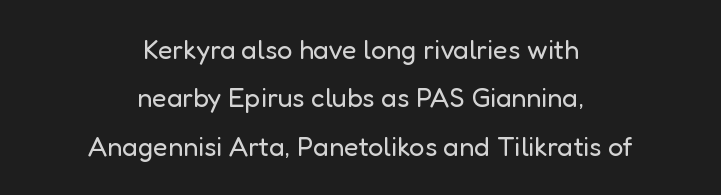
The image shows 27 px text type, upright; set centered, line spacing 1.79x, normal letter spacing, not underlined.
